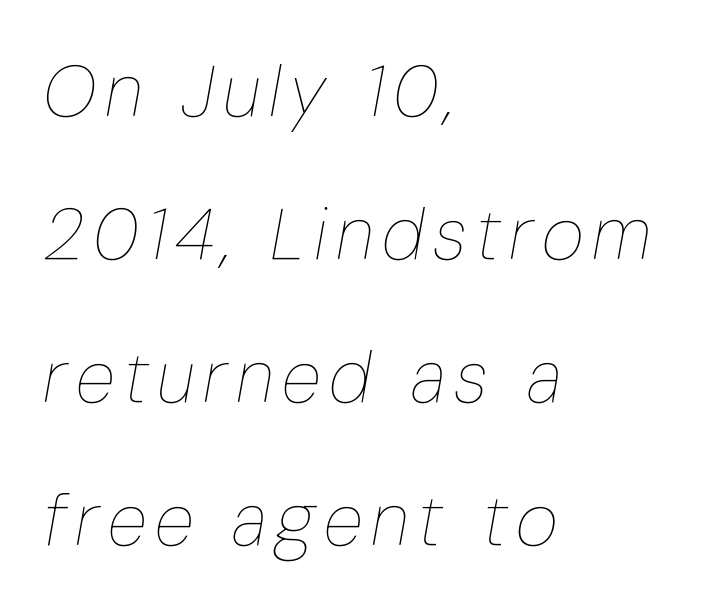
Q: Is the text bold? A: No.
Q: Is the text italic (slanted)? A: Yes, it leans right by about 10 degrees.
Q: Is the text underlined? A: No.
Q: How is the paragraph aligned? A: Left-aligned.
Q: Is the spacing between lines tight, normal or loose? A: Loose.
Q: Width (condensed, normal, or wide)? A: Condensed.
Q: Stroke contrast? A: Low.
Q: x-height? A: Medium.
Q: Monospaced? A: No.
